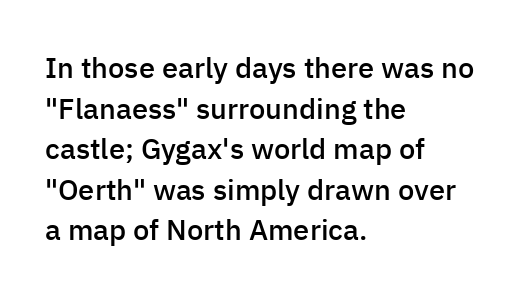
Q: Is the text bold? A: Semi-bold.
Q: Is the text italic (slanted)? A: No, it is upright.
Q: Is the typeface a serif or a sans-serif typeface? A: Sans-serif.
Q: Is the text underlined? A: No.
Q: How is the paragraph aligned? A: Left-aligned.
Q: Is the spacing between letters normal or unusually wide? A: Normal.
Q: Is the spacing between lines tight, normal or loose? A: Normal.
Q: Width (condensed, normal, or wide)? A: Normal.
Q: Stroke contrast? A: Low.
Q: x-height? A: Medium.
Q: Monospaced? A: No.
